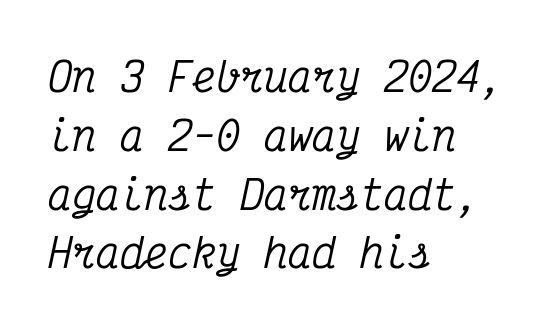
The area under the type is left untouched. The font's italic variant was chosen for this text. Each new line begins a customary step beneath the previous one. Serif or sans? Serif — the stroke terminals have little feet. The ragged edge is on the right, which tells us the setting is flush left.
